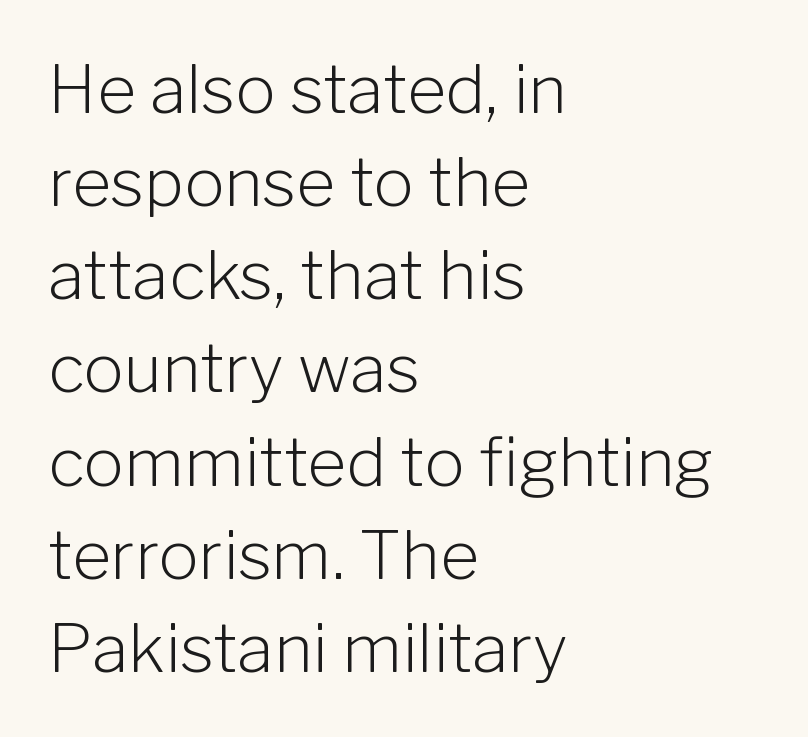
The font family rendered here belongs to the sans-serif group. The letterforms sit at book weight or below. Rendered with straight, roman letterforms. The words here are not underlined.
